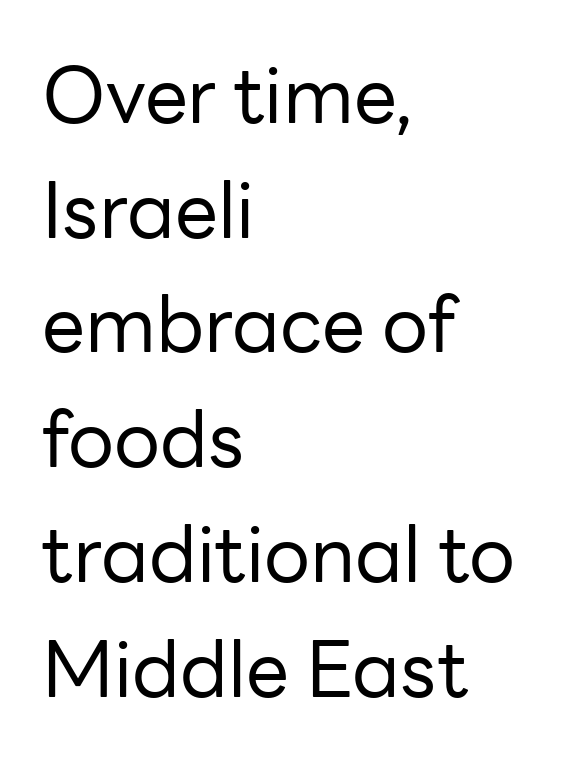
Unbolded letterforms with no extra heft. These lines are rendered in a variable-pitch font. Anything drawn beneath the words? Only blank space. The type sits square on the baseline with zero lean.
